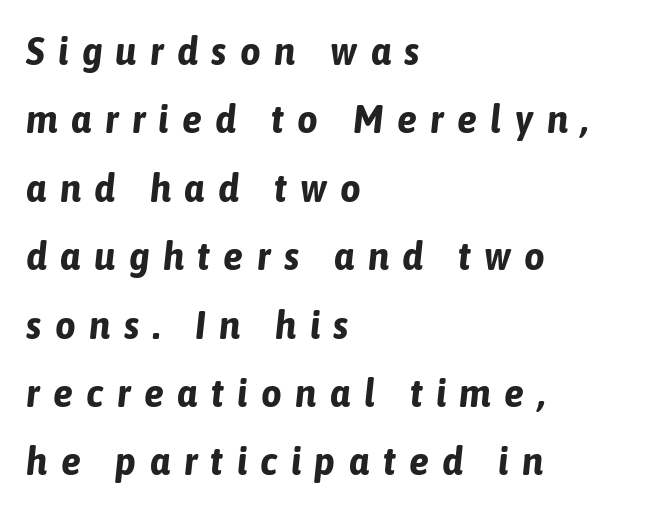
{"italic": "yes", "lean": "right", "slant_degrees": 6, "bold": "yes", "weight": "bold", "width": "condensed", "stroke_contrast": "low", "x_height": "medium", "monospaced": "no", "underline": "no", "align": "left", "line_spacing_ratio": 1.71, "letter_spacing": "wide", "letter_spacing_em": 0.34, "glyph_px": 40}
